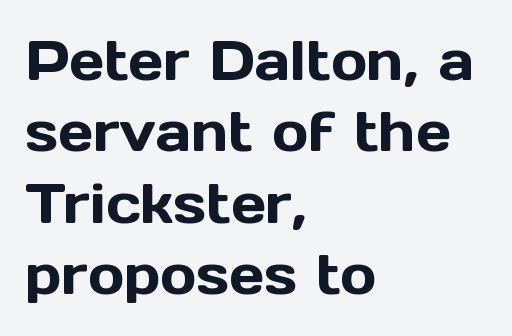
The typesetter chose a ragged-right arrangement here. The strip under each line holds only bare page. The face used here is proportionally spaced, like ordinary book or web type. No extra tracking has been applied to these lines.
